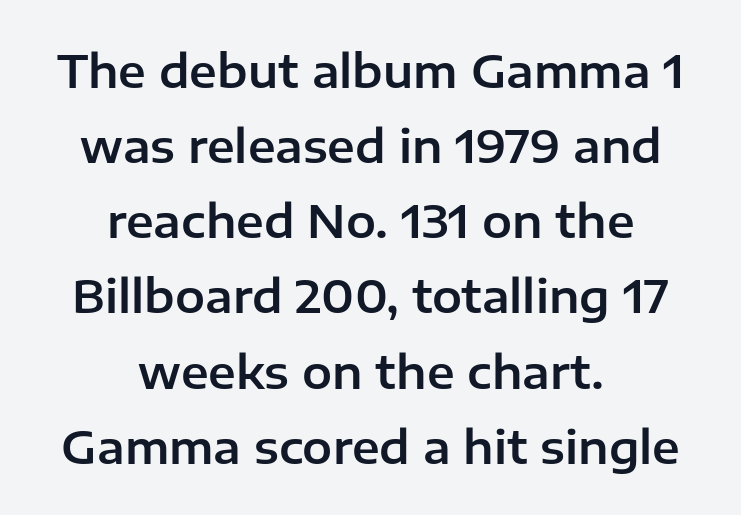
Horizontal bands of white between lines are of average thickness. Anything drawn beneath the words? Only blank space. This sample uses an upright cut, with every glyph sitting square on the baseline. Every row of glyphs is offset so its center matches the block's center.
